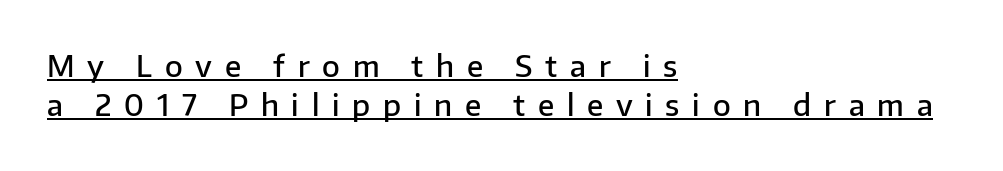
{"serif": "no", "italic": "no", "bold": "semi", "weight": "semibold", "width": "normal", "stroke_contrast": "low", "x_height": "medium", "monospaced": "no", "underline": "yes", "align": "left", "line_spacing": "normal", "line_spacing_ratio": 1.36, "letter_spacing": "wide", "letter_spacing_em": 0.44, "glyph_px": 29}
